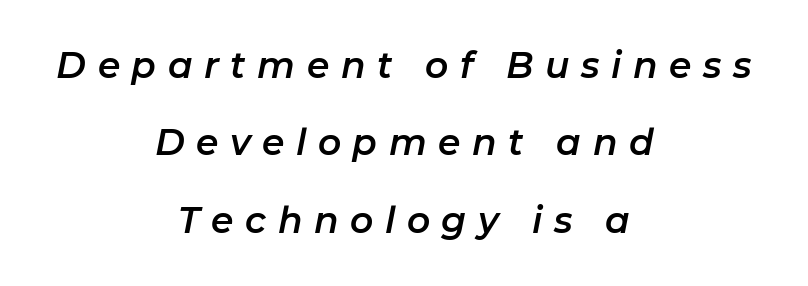
Q: Is the text italic (slanted)? A: Yes, it leans right by about 11 degrees.
Q: Is the text underlined? A: No.
Q: How is the paragraph aligned? A: Centered.
Q: Is the spacing between letters normal or unusually wide? A: Unusually wide.
Q: Is the spacing between lines tight, normal or loose? A: Loose.
Q: Width (condensed, normal, or wide)? A: Normal.
Q: Stroke contrast? A: Low.
Q: x-height? A: Medium.
Q: Monospaced? A: No.
